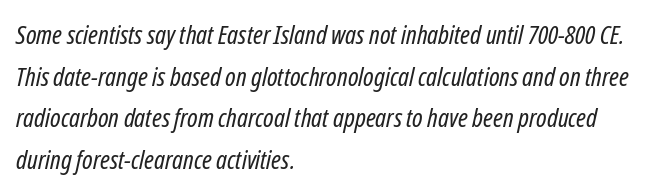
The image shows 26 px text type, italic (leaning right); set left-aligned, normal line spacing (1.6x), normal letter spacing, not underlined.
